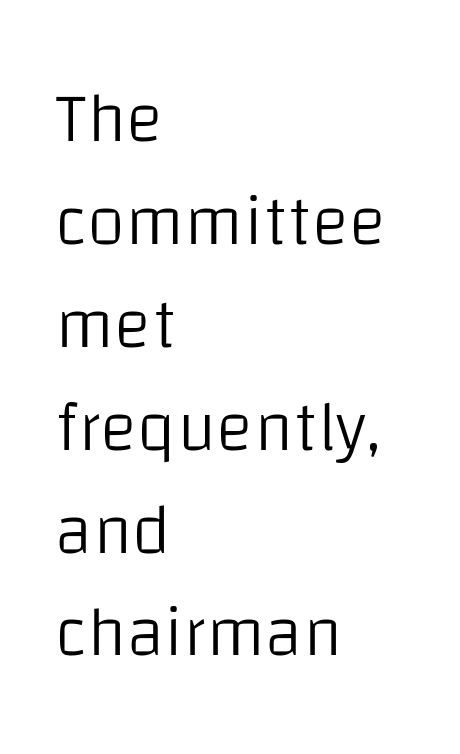
Proportional: the letters do not fall into vertical columns. Notice how the passage keeps a crisp vertical edge on the left only. Tracking value appears to be zero — textbook default spacing. Posture: upright roman. Note: no serifs on the glyphs. Vertical spacing — default.
